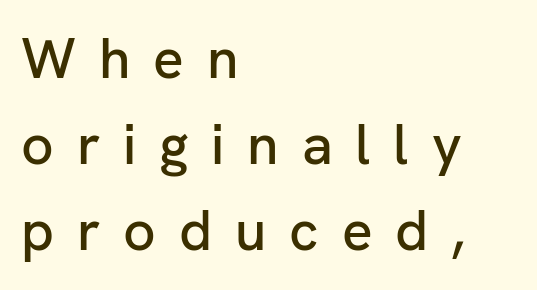
Spacing between characters has been opened up far beyond the box default. The lines in this sample share a left origin and differ only in where they stop. I'd call this a sans setting — the letters go barefoot. Leading matches the norm, producing a regular column. Proportional: the letters do not fall into vertical columns. Upright lettering throughout.
